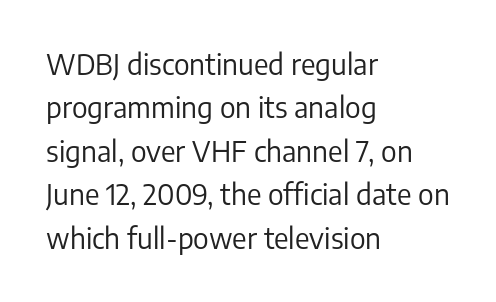
Q: Is the text bold? A: No.
Q: Is the text italic (slanted)? A: No, it is upright.
Q: Is the typeface a serif or a sans-serif typeface? A: Sans-serif.
Q: Is the text underlined? A: No.
Q: How is the paragraph aligned? A: Left-aligned.
Q: Is the spacing between letters normal or unusually wide? A: Normal.
Q: Is the spacing between lines tight, normal or loose? A: Normal.
Q: Width (condensed, normal, or wide)? A: Normal.
Q: Stroke contrast? A: Low.
Q: x-height? A: Medium.
Q: Monospaced? A: No.
